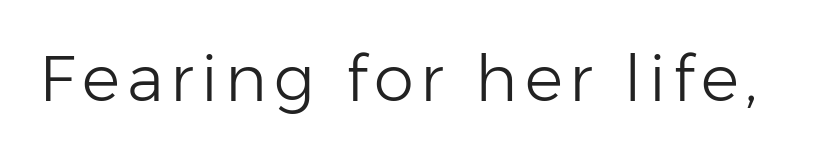
{"serif": "no", "italic": "no", "bold": "no", "weight": "light", "width": "normal", "stroke_contrast": "low", "x_height": "medium", "monospaced": "no", "underline": "no", "glyph_px": 64}
